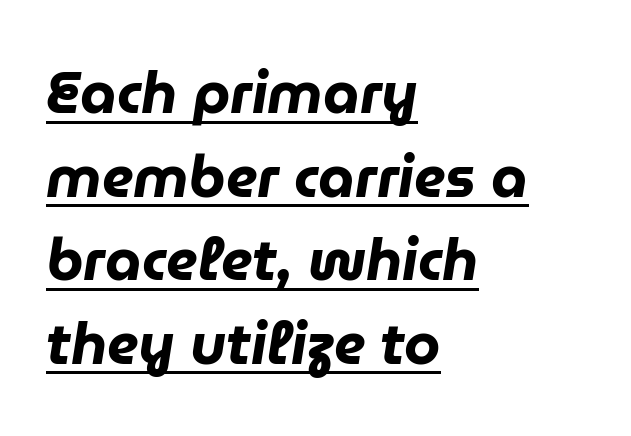
Horizontal alignment here is leftward, the default for most running prose. Leading: standard. Proportional: the letters do not fall into vertical columns. Underlined type. You can tell it's italic because the verticals aren't actually vertical. Summary of weight: heavy, a full bold.
